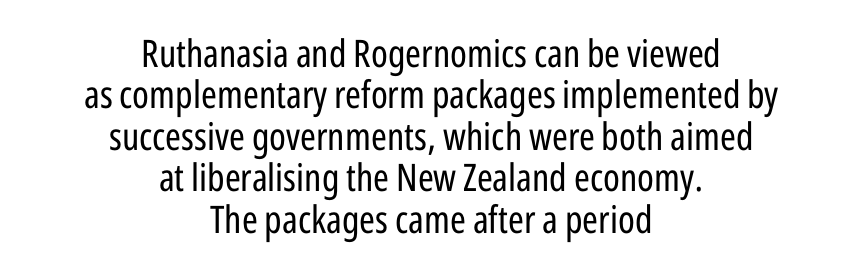
Every character sits straight up, as roman type does. Short and long lines alike share a common midpoint. Nothing heavy about these letters — not bold at all. Horizontal bands of white between lines are thin slivers. Between one letter and the next there's only the usual sliver of space.
